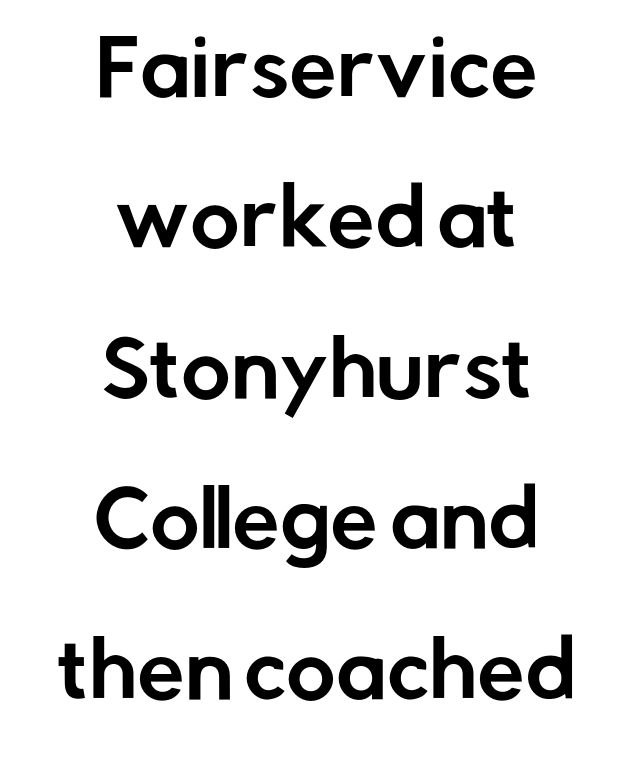
Q: Is the text italic (slanted)? A: No, it is upright.
Q: Is the typeface a serif or a sans-serif typeface? A: Sans-serif.
Q: Is the text underlined? A: No.
Q: How is the paragraph aligned? A: Centered.
Q: Is the spacing between letters normal or unusually wide? A: Normal.
Q: Is the spacing between lines tight, normal or loose? A: Loose.
Q: Width (condensed, normal, or wide)? A: Normal.
Q: Stroke contrast? A: Low.
Q: x-height? A: Medium.
Q: Monospaced? A: No.
